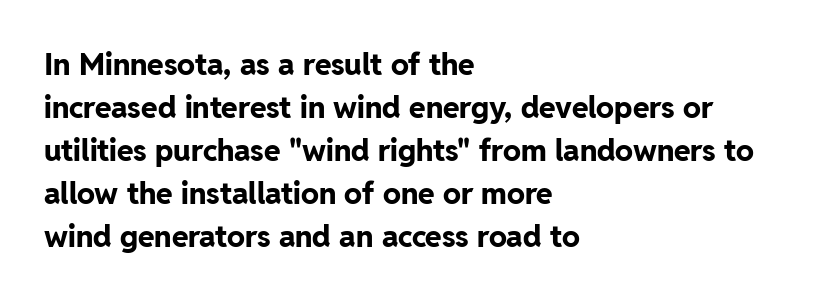
Every stem runs plumb, perpendicular to the baseline. Each new line begins a customary step beneath the previous one. Notice how the passage keeps a crisp vertical edge on the left only. Each letter's strokes conclude bluntly, with no projecting serifs. Rule under the text: the space is simply empty. Inter-character spacing is left at the font's built-in metrics.
